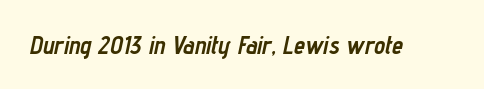
Q: Is the text bold? A: Yes.
Q: Is the text italic (slanted)? A: Yes, it leans right by about 12 degrees.
Q: Is the text underlined? A: No.
Q: Is the spacing between letters normal or unusually wide? A: Normal.
